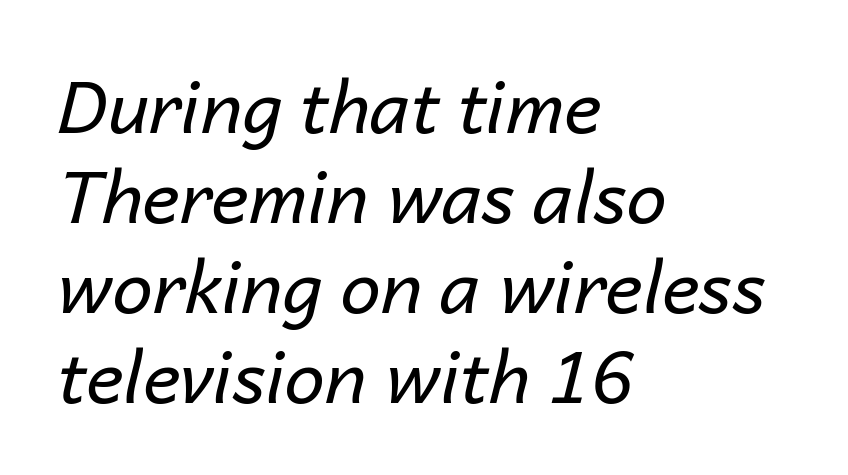
The passage shown leans; its letterforms are oblique. What's the leading like? Ordinary, nothing unusual. Summary of weight: not heavy and not bold. The zone under the glyphs is completely vacant. Letter spacing: default.
